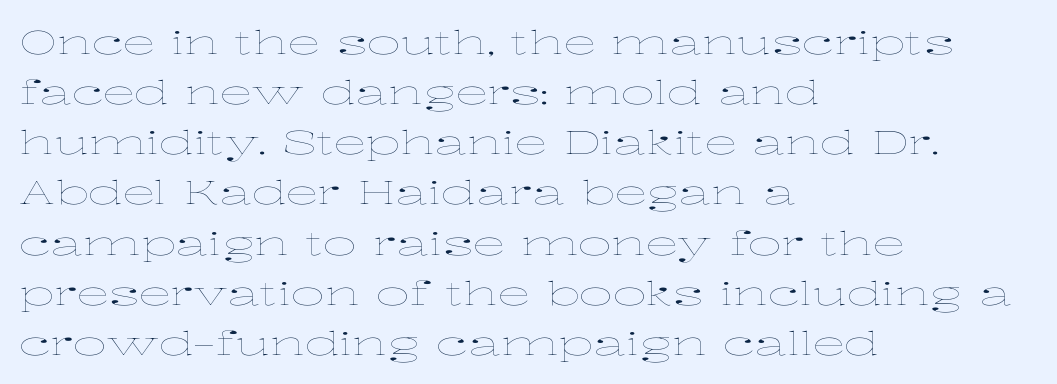
Q: Is the text bold? A: No.
Q: Is the text italic (slanted)? A: No, it is upright.
Q: Is the text underlined? A: No.
Q: How is the paragraph aligned? A: Left-aligned.
Q: Is the spacing between letters normal or unusually wide? A: Normal.
Q: Is the spacing between lines tight, normal or loose? A: Normal.
Q: Width (condensed, normal, or wide)? A: Wide.
Q: Stroke contrast? A: Low.
Q: x-height? A: Medium.
Q: Monospaced? A: No.
